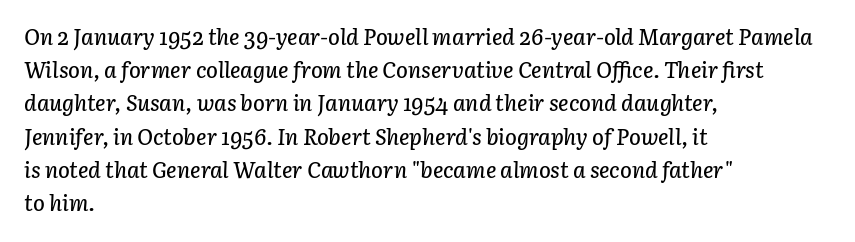
The image shows 22 px text type, italic (leaning right); set left-aligned, normal line spacing (1.51x), normal letter spacing, not underlined.
